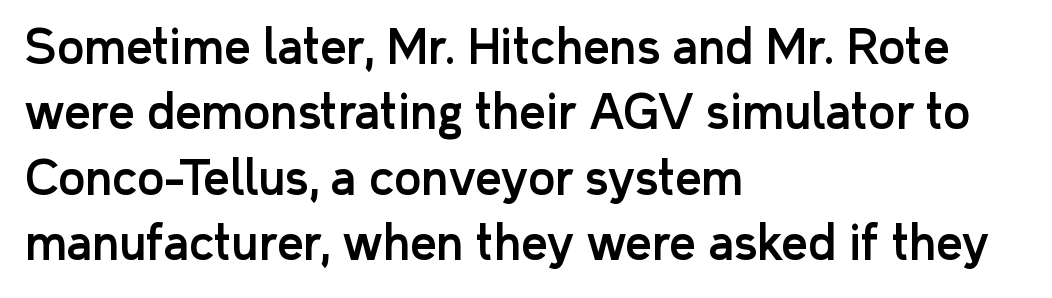
Q: Is the text italic (slanted)? A: No, it is upright.
Q: Is the typeface a serif or a sans-serif typeface? A: Sans-serif.
Q: Is the text underlined? A: No.
Q: How is the paragraph aligned? A: Left-aligned.
Q: Is the spacing between letters normal or unusually wide? A: Normal.
Q: Is the spacing between lines tight, normal or loose? A: Normal.
Q: Width (condensed, normal, or wide)? A: Normal.
Q: Stroke contrast? A: Low.
Q: x-height? A: Medium.
Q: Monospaced? A: No.
